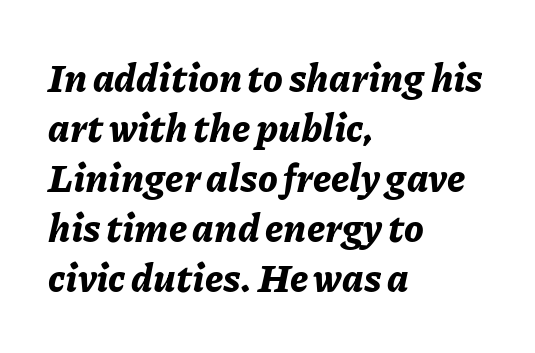
The image shows 39 px bold type, italic (leaning right); set left-aligned, normal line spacing (1.28x), normal letter spacing, not underlined; low stroke contrast and a medium x-height.
